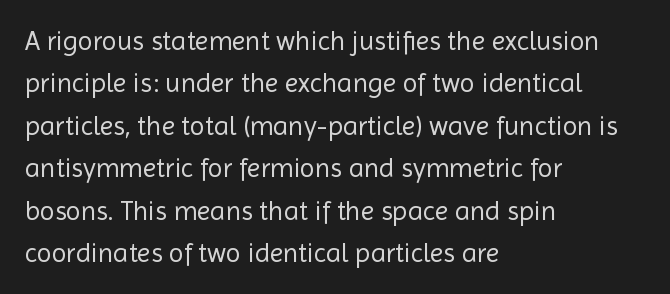
Characters follow at the spacing the type designer built in. Where is the straight margin? On the left. Weight: regular or lighter. Check the space under the baseline: it is left empty. Each new line begins a customary step beneath the previous one.
